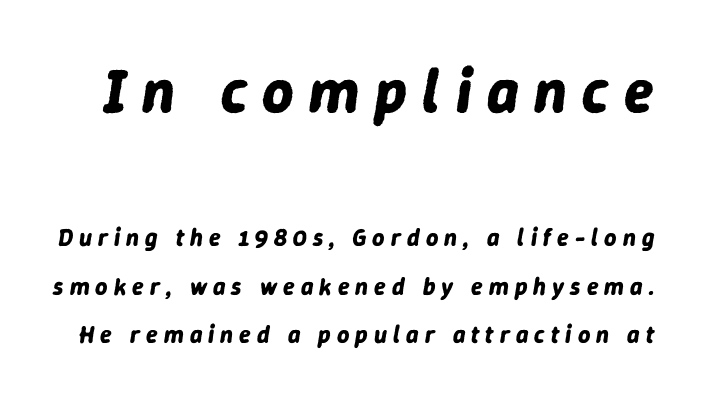
{"italic": "yes", "lean": "right", "slant_degrees": 9, "bold": "yes", "weight": "bold", "width": "normal", "stroke_contrast": "low", "x_height": "medium", "monospaced": "no", "underline": "no", "line_spacing": "loose", "line_spacing_ratio": 2.01, "letter_spacing": "wide", "letter_spacing_em": 0.25, "larger_block": "first", "size_ratio": 2.54, "glyph_px": 61}
